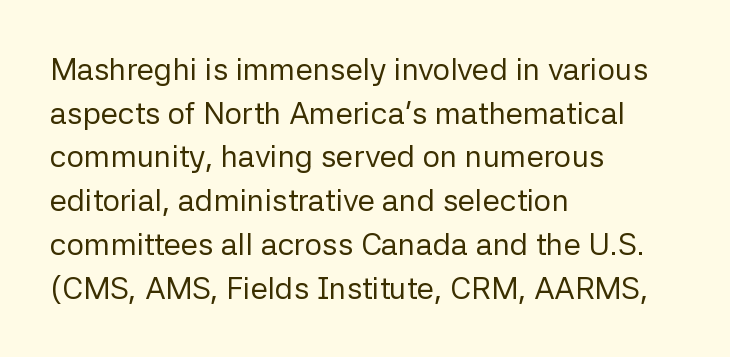
Q: Is the text bold? A: No.
Q: Is the text italic (slanted)? A: No, it is upright.
Q: Is the typeface a serif or a sans-serif typeface? A: Sans-serif.
Q: Is the text underlined? A: No.
Q: How is the paragraph aligned? A: Left-aligned.
Q: Is the spacing between letters normal or unusually wide? A: Normal.
Q: Is the spacing between lines tight, normal or loose? A: Normal.
Q: Width (condensed, normal, or wide)? A: Normal.
Q: Stroke contrast? A: Low.
Q: x-height? A: Medium.
Q: Monospaced? A: No.
